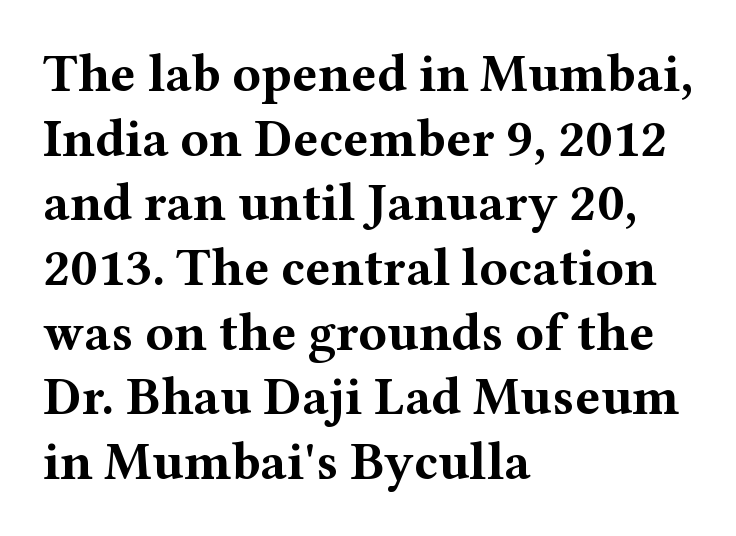
The typesetting leans heavy: a genuine bold. How are the letters spaced? Ordinarily, with no added tracking. The foot of each line stays bare and open. Letterform terminals end in serifs throughout the passage. These lines were composed using upright roman letters. Each letter keeps its own natural width here, so spacing adapts to shape.
